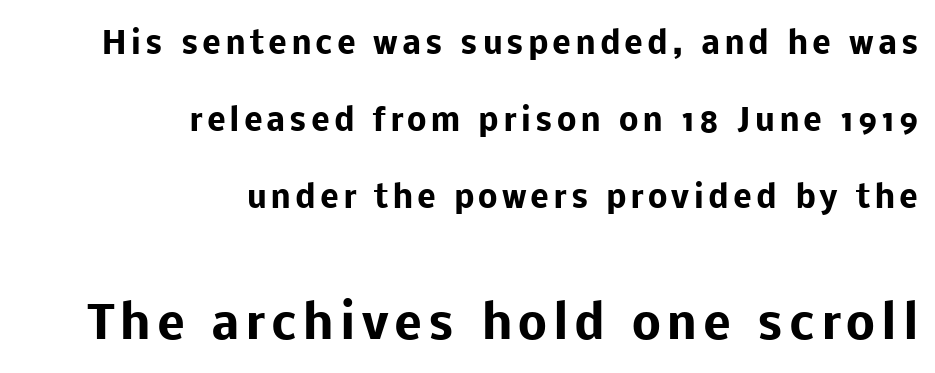
Q: Is the text bold? A: Yes.
Q: Is the text italic (slanted)? A: No, it is upright.
Q: Is the typeface a serif or a sans-serif typeface? A: Sans-serif.
Q: Is the text underlined? A: No.
Q: How is the paragraph aligned? A: Right-aligned.
Q: Is the spacing between lines tight, normal or loose? A: Loose.
Q: Which block of text is set in a larger size, the first (top) or the second (bottom)? A: The second (bottom) one.
Q: Width (condensed, normal, or wide)? A: Normal.
Q: Stroke contrast? A: Low.
Q: x-height? A: Medium.
Q: Monospaced? A: No.
